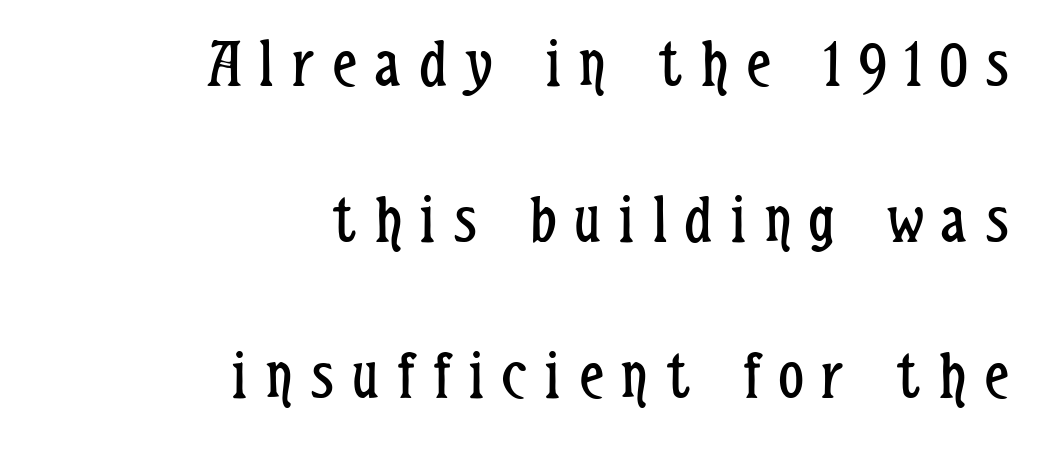
The image shows 69 px regular-weight, condensed sans-serif type, upright; set right-aligned, loose line spacing (2.26x), unusually wide letter spacing (+0.27 em), not underlined; low stroke contrast and a medium x-height.
